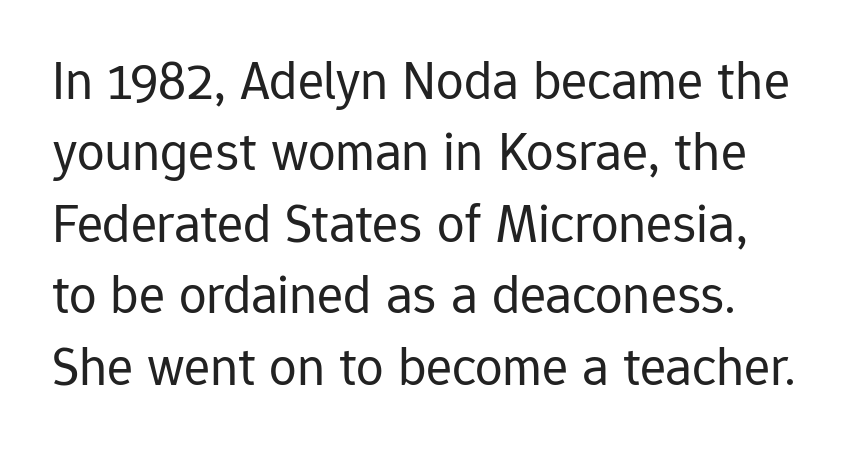
Q: Is the text bold? A: No.
Q: Is the text italic (slanted)? A: No, it is upright.
Q: Is the typeface a serif or a sans-serif typeface? A: Sans-serif.
Q: Is the text underlined? A: No.
Q: Is the spacing between letters normal or unusually wide? A: Normal.
Q: Is the spacing between lines tight, normal or loose? A: Normal.
Q: Width (condensed, normal, or wide)? A: Normal.
Q: Stroke contrast? A: Low.
Q: x-height? A: Medium.
Q: Monospaced? A: No.
